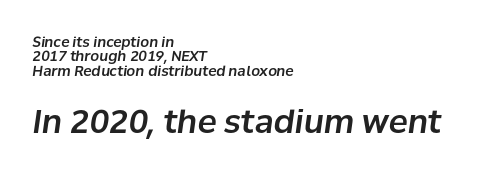
Q: Is the text italic (slanted)? A: Yes, it leans right by about 8 degrees.
Q: Is the text underlined? A: No.
Q: How is the paragraph aligned? A: Left-aligned.
Q: Is the spacing between letters normal or unusually wide? A: Normal.
Q: Is the spacing between lines tight, normal or loose? A: Tight.
Q: Which block of text is set in a larger size, the first (top) or the second (bottom)? A: The second (bottom) one.
Q: Width (condensed, normal, or wide)? A: Normal.
Q: Stroke contrast? A: Low.
Q: x-height? A: Medium.
Q: Monospaced? A: No.
